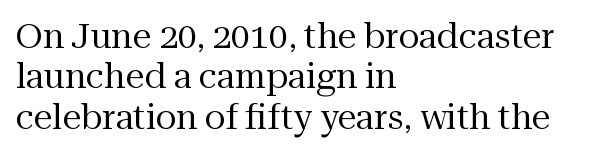
The image shows 34 px regular-weight serif type, upright; set left-aligned, line spacing 1.19x, normal letter spacing, not underlined; medium stroke contrast and a medium x-height.
